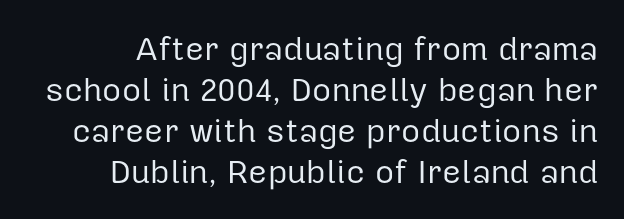
The image shows 33 px regular-weight sans-serif type, upright; set line spacing 1.24x, normal letter spacing, not underlined; low stroke contrast and a medium x-height.
